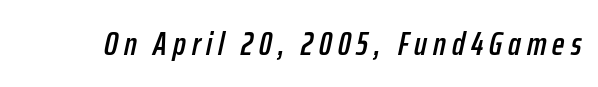
The image shows 33 px condensed type, italic (leaning right); set not underlined; low stroke contrast and a medium x-height.
